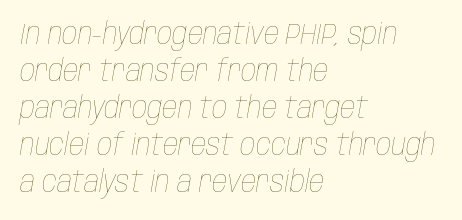
Characters are canted at an angle relative to the baseline's perpendicular. If you drew a ruler down the left edge, every line would touch it. This sample has the flowing, uneven cadence of proportional lettering. A light-to-regular cut is what we see here. Caption: standard tracking, unaltered. Only glyphs here, with clear space below each row.
